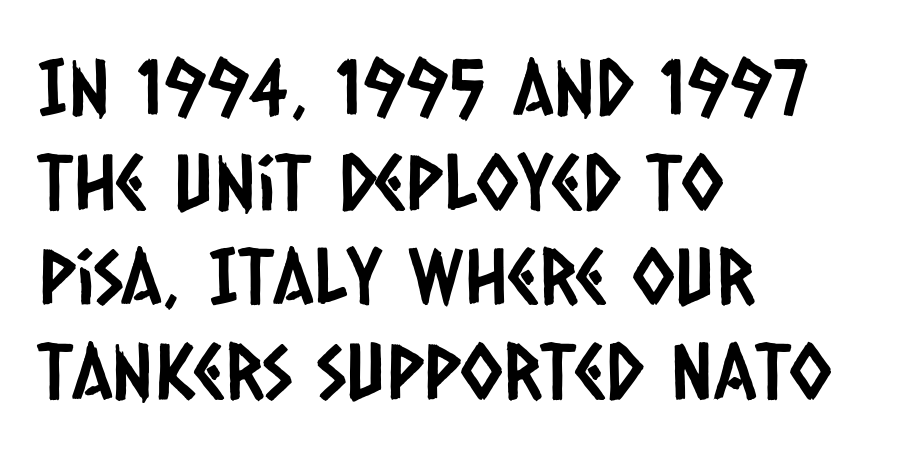
In terms of letterform style, serifs are entirely absent. Check under the words: just untouched page. Here the designer chose a conventional face with non-uniform glyph widths. The lines are quadded left. The type is set solid horizontally, with unmodified tracking.
